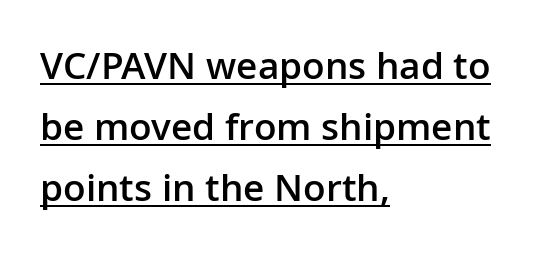
The image shows 37 px semibold sans-serif type, upright; set left-aligned, normal line spacing (1.65x), normal letter spacing, underlined; low stroke contrast and a medium x-height.
